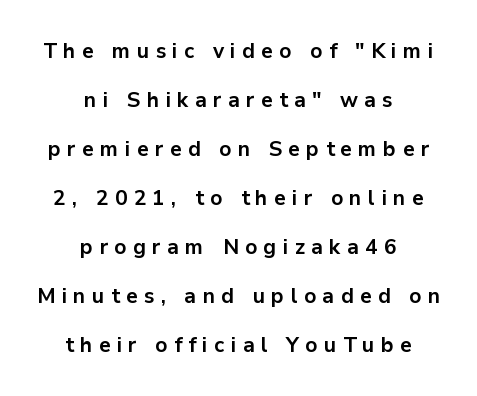
The image shows 21 px bold type, upright; set centered, loose line spacing (2.33x), unusually wide letter spacing (+0.3 em), not underlined.
